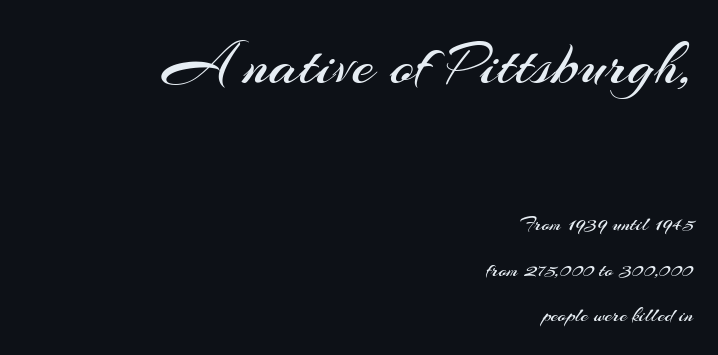
Q: Is the text bold? A: No.
Q: Is the text italic (slanted)? A: Yes.
Q: Is the typeface a serif or a sans-serif typeface? A: Sans-serif.
Q: Is the text underlined? A: No.
Q: How is the paragraph aligned? A: Right-aligned.
Q: Is the spacing between letters normal or unusually wide? A: Normal.
Q: Is the spacing between lines tight, normal or loose? A: Loose.
Q: Which block of text is set in a larger size, the first (top) or the second (bottom)? A: The first (top) one.
Q: Width (condensed, normal, or wide)? A: Normal.
Q: Stroke contrast? A: Medium.
Q: x-height? A: Small.
Q: Monospaced? A: No.
